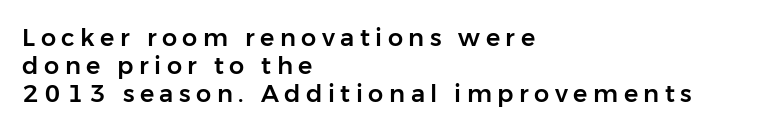
{"italic": "no", "underline": "no", "align": "left", "line_spacing_ratio": 1.17, "letter_spacing": "wide", "letter_spacing_em": 0.23, "glyph_px": 24}
